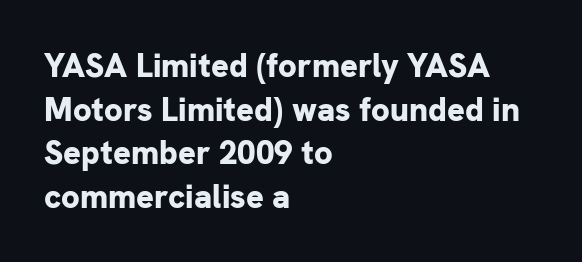
Q: Is the text bold? A: Yes.
Q: Is the text italic (slanted)? A: No, it is upright.
Q: Is the typeface a serif or a sans-serif typeface? A: Sans-serif.
Q: Is the text underlined? A: No.
Q: How is the paragraph aligned? A: Left-aligned.
Q: Is the spacing between letters normal or unusually wide? A: Normal.
Q: Is the spacing between lines tight, normal or loose? A: Normal.
Q: Width (condensed, normal, or wide)? A: Normal.
Q: Stroke contrast? A: Low.
Q: x-height? A: Medium.
Q: Monospaced? A: No.
